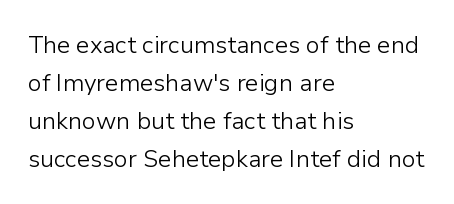
The image shows 24 px text type, upright; set left-aligned, normal line spacing (1.58x), normal letter spacing, not underlined.
